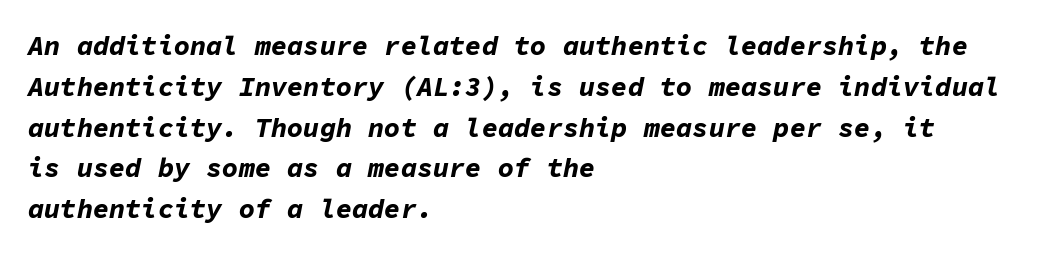
Q: Is the text bold? A: Yes.
Q: Is the text italic (slanted)? A: Yes, it leans right by about 11 degrees.
Q: Is the text underlined? A: No.
Q: How is the paragraph aligned? A: Left-aligned.
Q: Is the spacing between letters normal or unusually wide? A: Normal.
Q: Is the spacing between lines tight, normal or loose? A: Normal.
